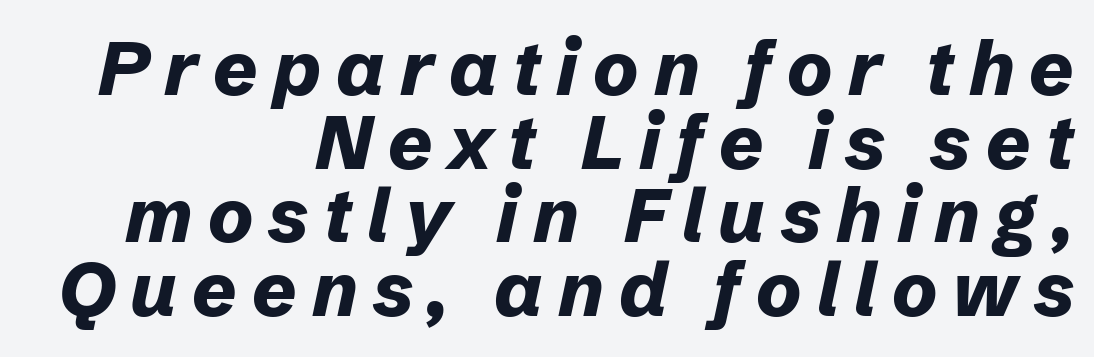
The image shows 76 px bold type, italic (leaning right); set right-aligned, tight line spacing (0.97x), unusually wide letter spacing (+0.2 em), not underlined; low stroke contrast and a medium x-height.
